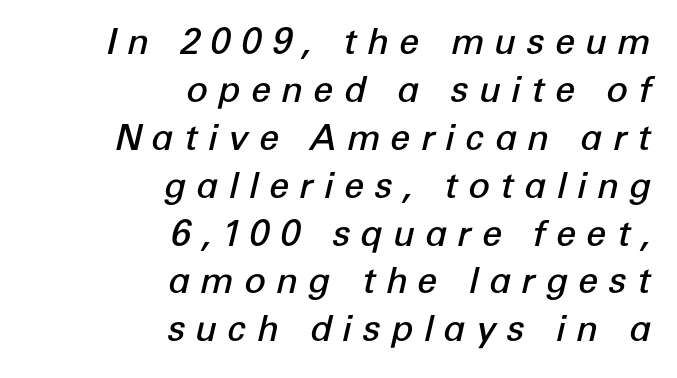
{"italic": "yes", "lean": "right", "slant_degrees": 12, "bold": "semi", "weight": "semibold", "width": "normal", "stroke_contrast": "low", "x_height": "medium", "monospaced": "no", "underline": "no", "align": "right", "line_spacing": "normal", "line_spacing_ratio": 1.33, "letter_spacing": "wide", "letter_spacing_em": 0.28, "glyph_px": 36}
